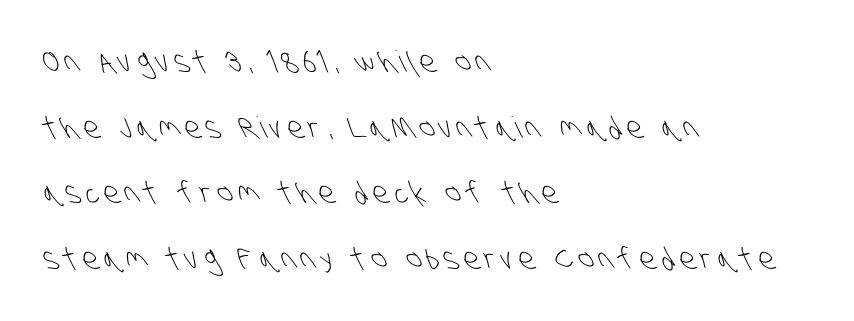
{"serif": "no", "bold": "no", "weight": "light", "width": "condensed", "stroke_contrast": "low", "x_height": "large", "monospaced": "no", "underline": "no", "align": "left", "line_spacing": "loose", "line_spacing_ratio": 2.26, "glyph_px": 29}
